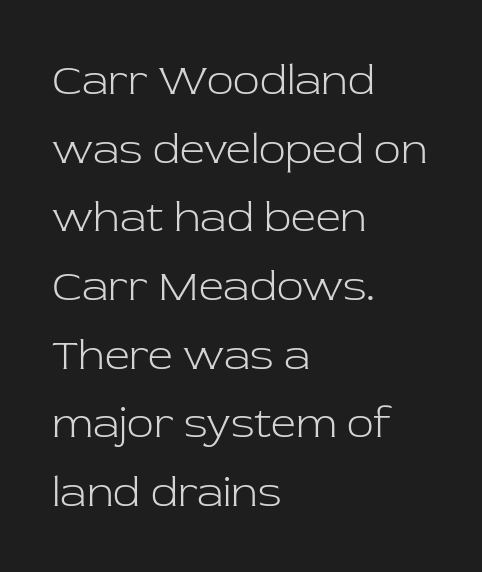
The image shows 44 px light serif type, upright; set left-aligned, normal line spacing (1.56x), normal letter spacing, not underlined; low stroke contrast and a medium x-height.
